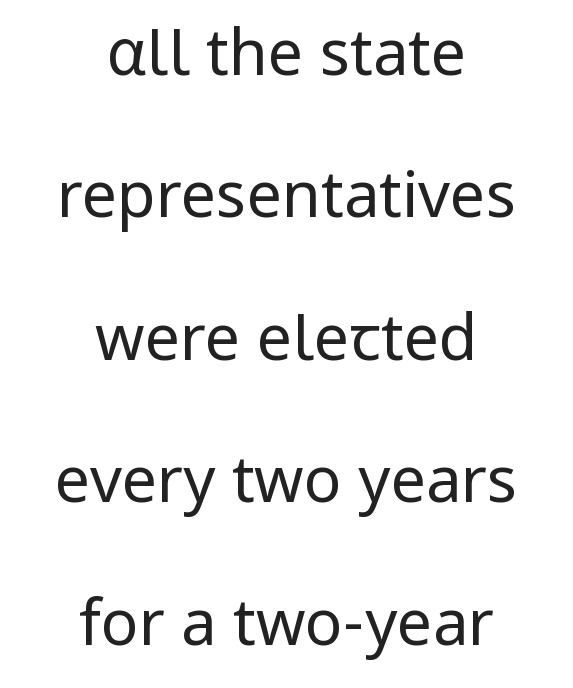
Q: Is the text bold? A: No.
Q: Is the text italic (slanted)? A: No, it is upright.
Q: Is the typeface a serif or a sans-serif typeface? A: Sans-serif.
Q: Is the text underlined? A: No.
Q: How is the paragraph aligned? A: Centered.
Q: Is the spacing between letters normal or unusually wide? A: Normal.
Q: Is the spacing between lines tight, normal or loose? A: Loose.
Q: Width (condensed, normal, or wide)? A: Normal.
Q: Stroke contrast? A: Low.
Q: x-height? A: Medium.
Q: Monospaced? A: No.
